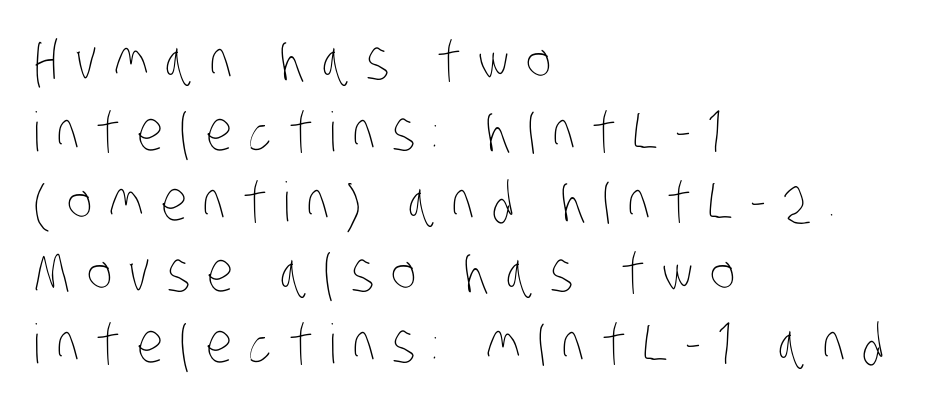
The image shows 54 px thin, condensed type; set left-aligned, normal line spacing (1.31x), unusually wide letter spacing (+0.31 em), not underlined; low stroke contrast and a large x-height.
